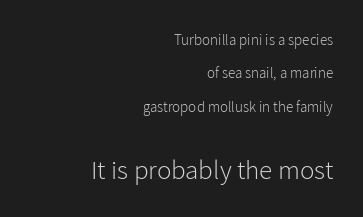
Q: Is the text bold? A: No.
Q: Is the text italic (slanted)? A: No, it is upright.
Q: Is the text underlined? A: No.
Q: How is the paragraph aligned? A: Right-aligned.
Q: Is the spacing between letters normal or unusually wide? A: Normal.
Q: Is the spacing between lines tight, normal or loose? A: Loose.
Q: Which block of text is set in a larger size, the first (top) or the second (bottom)? A: The second (bottom) one.
